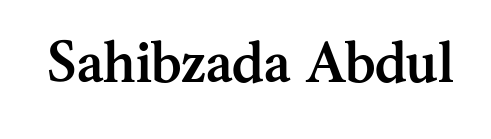
{"serif": "yes", "italic": "no", "bold": "yes", "weight": "semibold", "width": "normal", "stroke_contrast": "medium", "x_height": "medium", "monospaced": "no", "underline": "no", "letter_spacing": "normal", "letter_spacing_em": 0.0, "glyph_px": 57}
